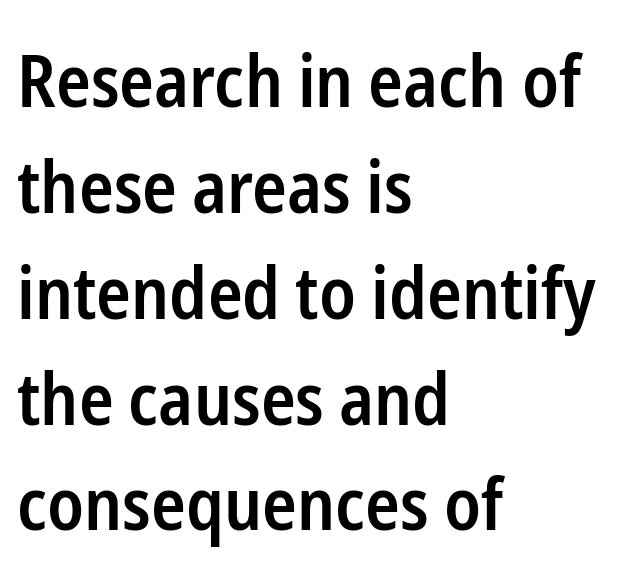
Q: Is the text bold? A: Semi-bold.
Q: Is the text italic (slanted)? A: No, it is upright.
Q: Is the typeface a serif or a sans-serif typeface? A: Sans-serif.
Q: Is the text underlined? A: No.
Q: How is the paragraph aligned? A: Left-aligned.
Q: Is the spacing between letters normal or unusually wide? A: Normal.
Q: Is the spacing between lines tight, normal or loose? A: Normal.
Q: Width (condensed, normal, or wide)? A: Condensed.
Q: Stroke contrast? A: Low.
Q: x-height? A: Medium.
Q: Monospaced? A: No.
